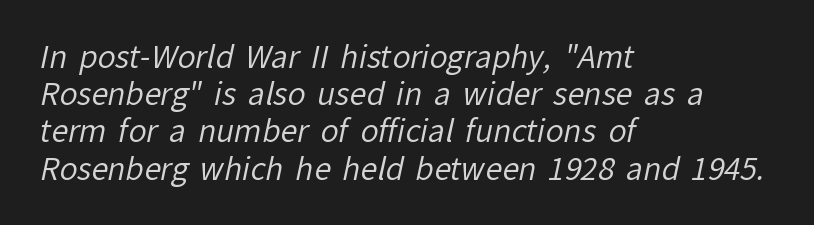
Caption: face not bold, strokes unweighted. Honestly, the letter spacing is just normal — you wouldn't notice it. The passage is arranged the way most books set body copy — flush left. No word sits above an underline.
